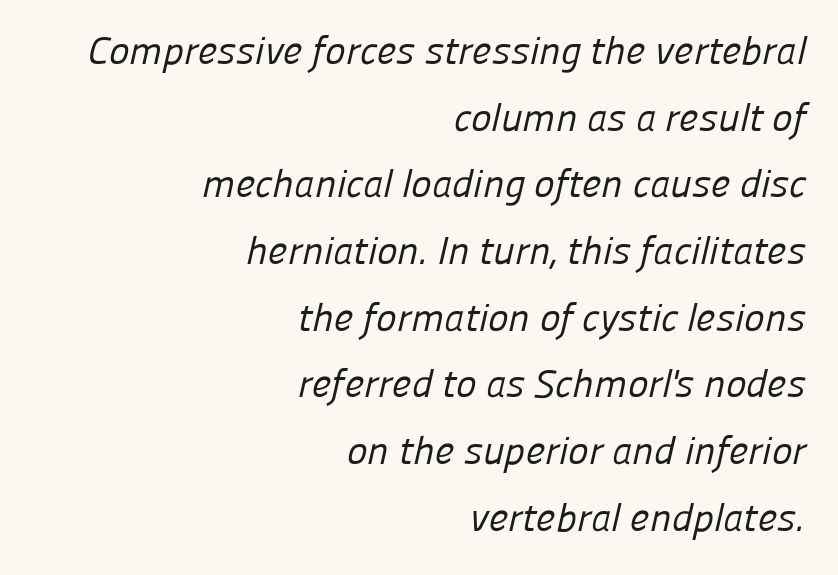
Stems and bowls with no extra thickness — not bold. Regarding serifs, this sample does without them. Any mark beneath the type? The region is blank. Nothing unusual about the tracking: characters are spaced as the font intends.
